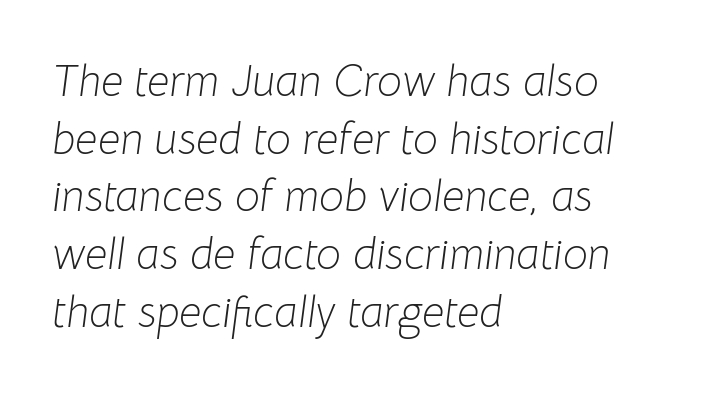
{"italic": "yes", "lean": "right", "slant_degrees": 8, "bold": "no", "weight": "light", "width": "normal", "stroke_contrast": "low", "x_height": "medium", "monospaced": "no", "underline": "no", "align": "left", "line_spacing": "normal", "line_spacing_ratio": 1.31, "letter_spacing": "normal", "letter_spacing_em": 0.0, "glyph_px": 44}
